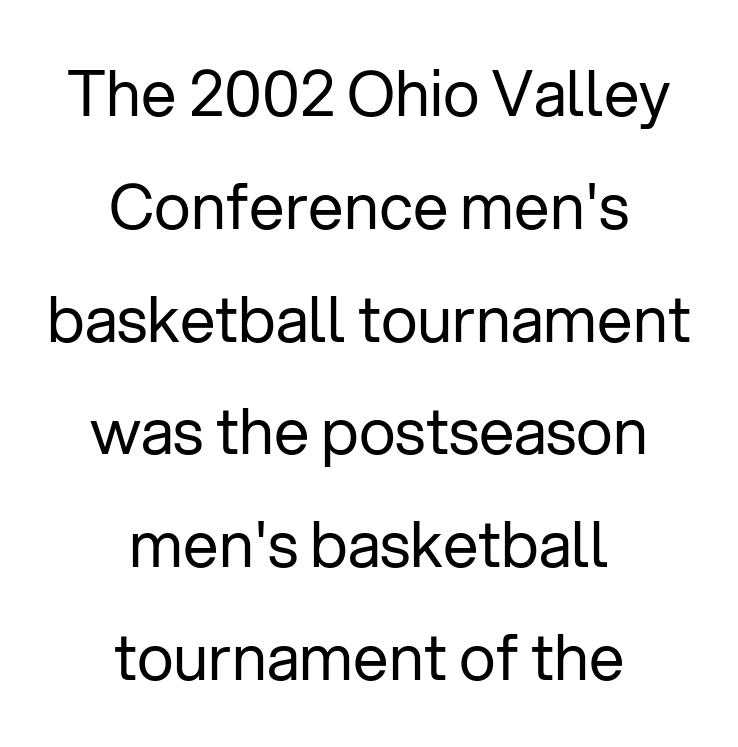
The image shows 63 px regular-weight sans-serif type, upright; set centered, line spacing 1.79x, normal letter spacing, not underlined; low stroke contrast and a medium x-height.
